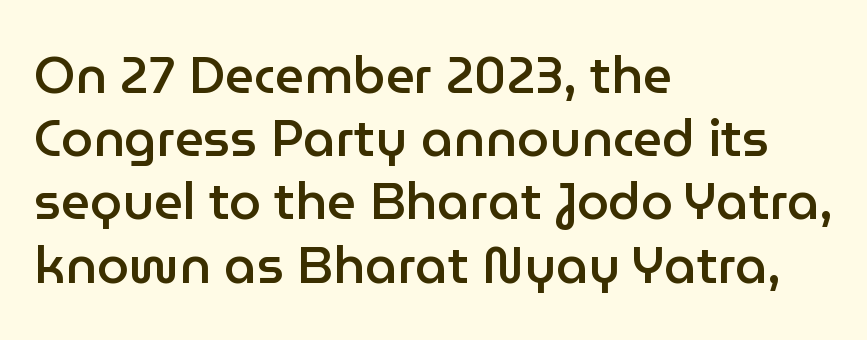
Q: Is the text bold? A: Semi-bold.
Q: Is the text italic (slanted)? A: No, it is upright.
Q: Is the typeface a serif or a sans-serif typeface? A: Sans-serif.
Q: Is the text underlined? A: No.
Q: How is the paragraph aligned? A: Left-aligned.
Q: Is the spacing between letters normal or unusually wide? A: Normal.
Q: Width (condensed, normal, or wide)? A: Normal.
Q: Stroke contrast? A: Low.
Q: x-height? A: Medium.
Q: Monospaced? A: No.
